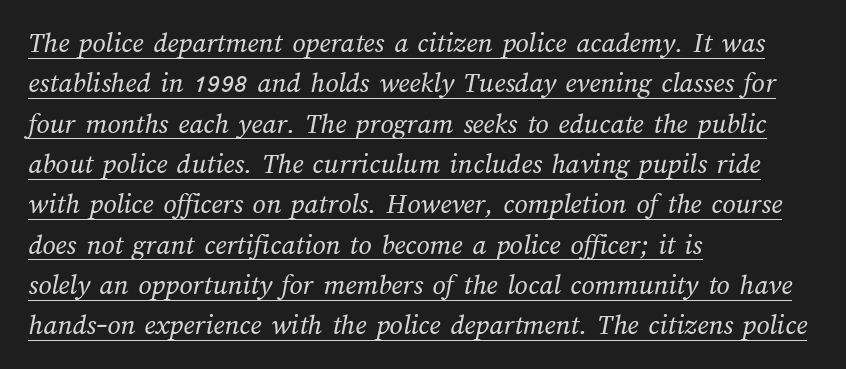
The image shows 29 px regular-weight type; set left-aligned, normal line spacing (1.39x), normal letter spacing, underlined; medium stroke contrast and a medium x-height.
